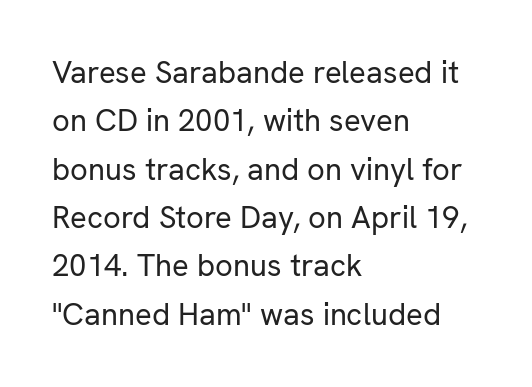
Q: Is the text bold? A: No.
Q: Is the text italic (slanted)? A: No, it is upright.
Q: Is the typeface a serif or a sans-serif typeface? A: Sans-serif.
Q: Is the text underlined? A: No.
Q: How is the paragraph aligned? A: Left-aligned.
Q: Is the spacing between letters normal or unusually wide? A: Normal.
Q: Is the spacing between lines tight, normal or loose? A: Normal.
Q: Width (condensed, normal, or wide)? A: Normal.
Q: Stroke contrast? A: Low.
Q: x-height? A: Medium.
Q: Monospaced? A: No.
